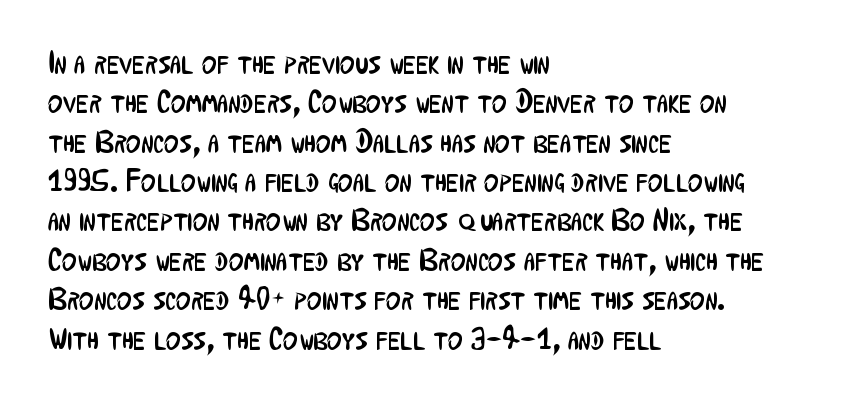
Nope, no serifs anywhere on these letters. The string is rendered with underlining switched off. Short note: letters normally spaced. This reads as an unemphasized weight, regular at the heaviest.
